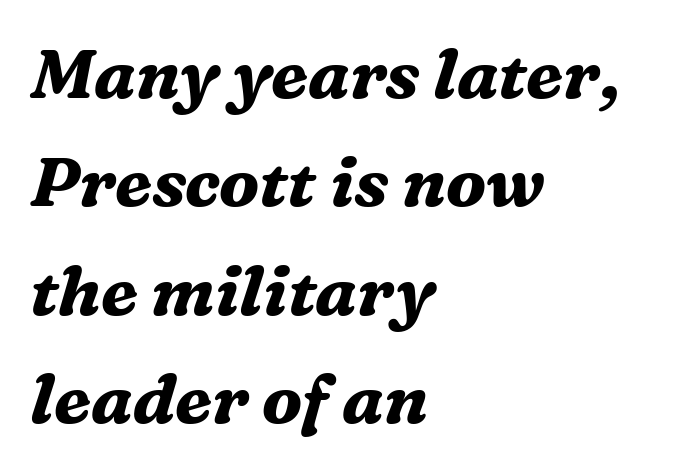
The image shows 69 px bold serif type, italic (leaning right); set left-aligned, normal line spacing (1.57x), normal letter spacing, not underlined; medium stroke contrast and a medium x-height.
